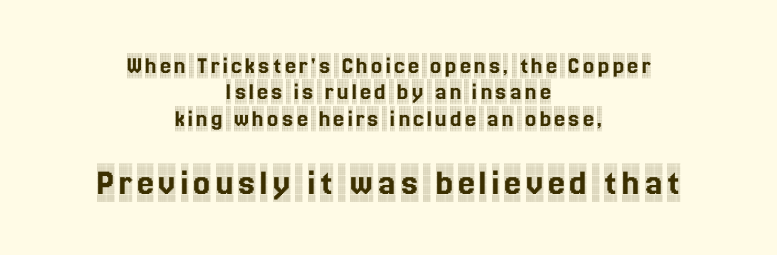
{"serif": "yes", "italic": "no", "width": "condensed", "x_height": "large", "monospaced": "no", "underline": "no", "align": "center", "line_spacing": "tight", "line_spacing_ratio": 1.06, "larger_block": "second", "size_ratio": 1.52, "glyph_px": 38}
